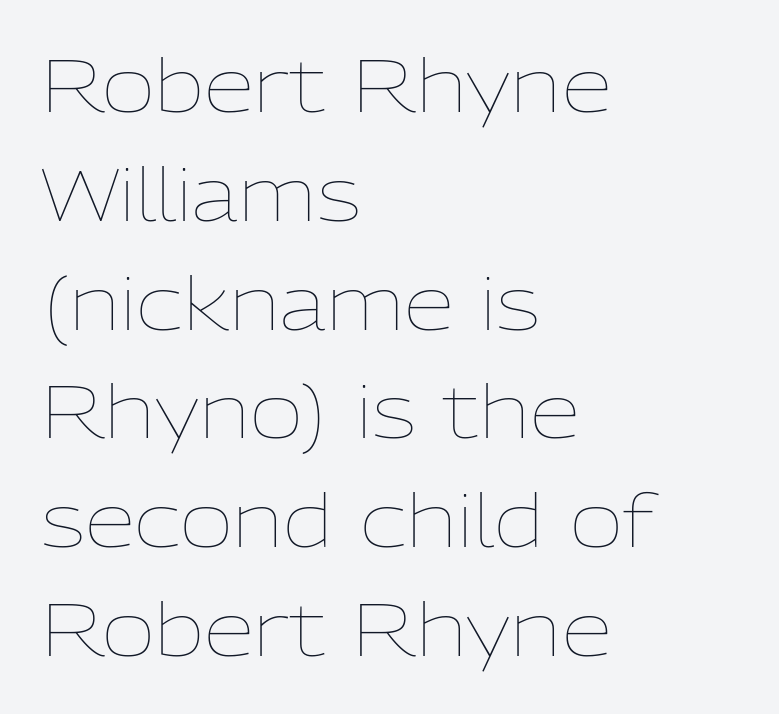
{"italic": "no", "bold": "no", "weight": "thin", "width": "normal", "stroke_contrast": "low", "x_height": "medium", "monospaced": "no", "underline": "no", "align": "left", "line_spacing": "normal", "line_spacing_ratio": 1.49, "letter_spacing": "normal", "letter_spacing_em": 0.0, "glyph_px": 73}
